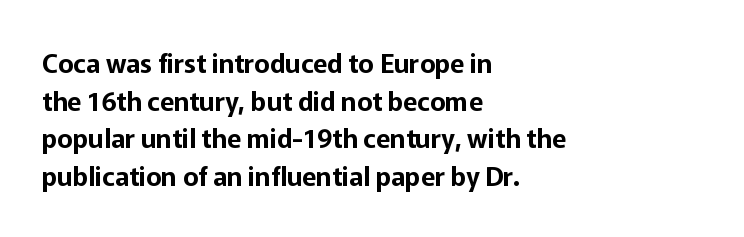
The image shows 26 px text type, upright; set left-aligned, normal line spacing (1.45x), normal letter spacing, not underlined.
